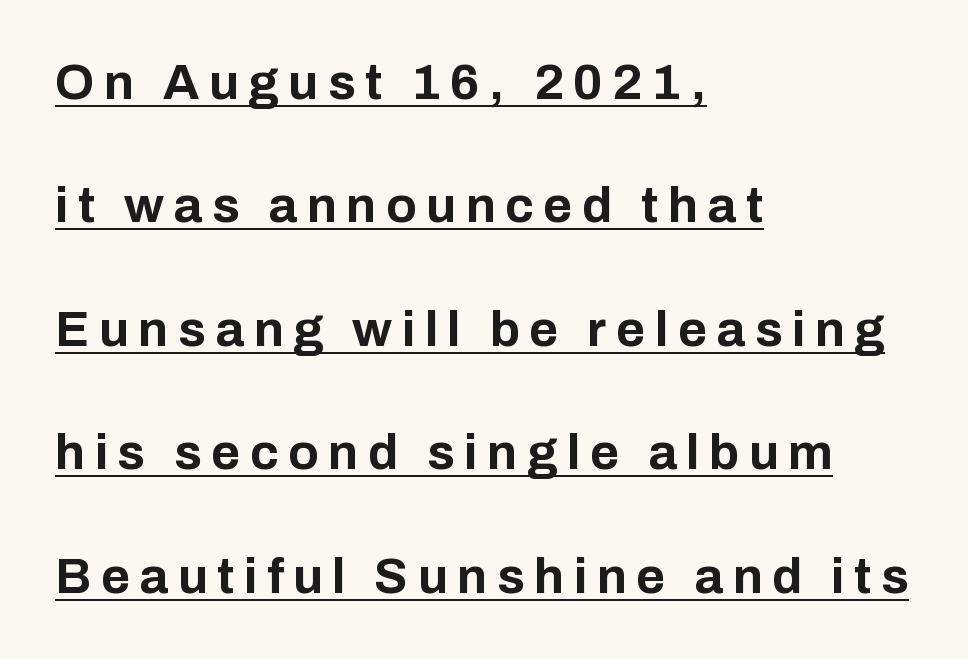
Q: Is the text bold? A: Yes.
Q: Is the text italic (slanted)? A: No, it is upright.
Q: Is the typeface a serif or a sans-serif typeface? A: Sans-serif.
Q: Is the text underlined? A: Yes.
Q: How is the paragraph aligned? A: Left-aligned.
Q: Is the spacing between lines tight, normal or loose? A: Loose.
Q: Width (condensed, normal, or wide)? A: Normal.
Q: Stroke contrast? A: Low.
Q: x-height? A: Medium.
Q: Monospaced? A: No.
